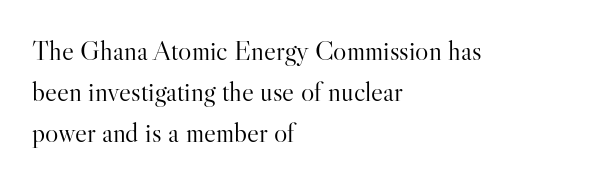
The image shows 28 px light serif type, upright; set left-aligned, normal line spacing (1.46x), normal letter spacing, not underlined; high stroke contrast and a small x-height.
